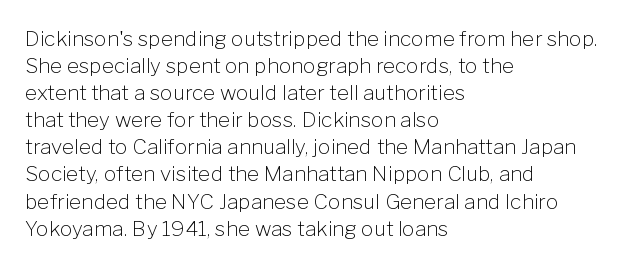
{"italic": "no", "bold": "no", "underline": "no", "align": "left", "line_spacing": "normal", "line_spacing_ratio": 1.29, "letter_spacing": "normal", "letter_spacing_em": 0.0, "glyph_px": 21}
